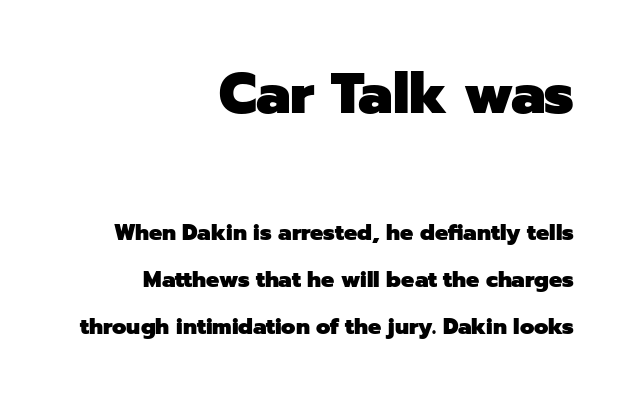
Q: Is the text bold? A: Yes.
Q: Is the text italic (slanted)? A: No, it is upright.
Q: Is the typeface a serif or a sans-serif typeface? A: Sans-serif.
Q: Is the text underlined? A: No.
Q: How is the paragraph aligned? A: Right-aligned.
Q: Is the spacing between letters normal or unusually wide? A: Normal.
Q: Is the spacing between lines tight, normal or loose? A: Loose.
Q: Which block of text is set in a larger size, the first (top) or the second (bottom)? A: The first (top) one.
Q: Width (condensed, normal, or wide)? A: Normal.
Q: Stroke contrast? A: Low.
Q: x-height? A: Medium.
Q: Monospaced? A: No.
